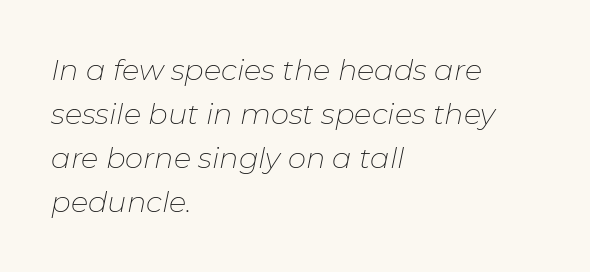
The strokes are not fattened; the text isn't bold. Between one letter and the next there's only the usual sliver of space. Note the varied advance widths — an 'i' is clearly narrower than an 'm'. The passage shown is not underscored anywhere.
